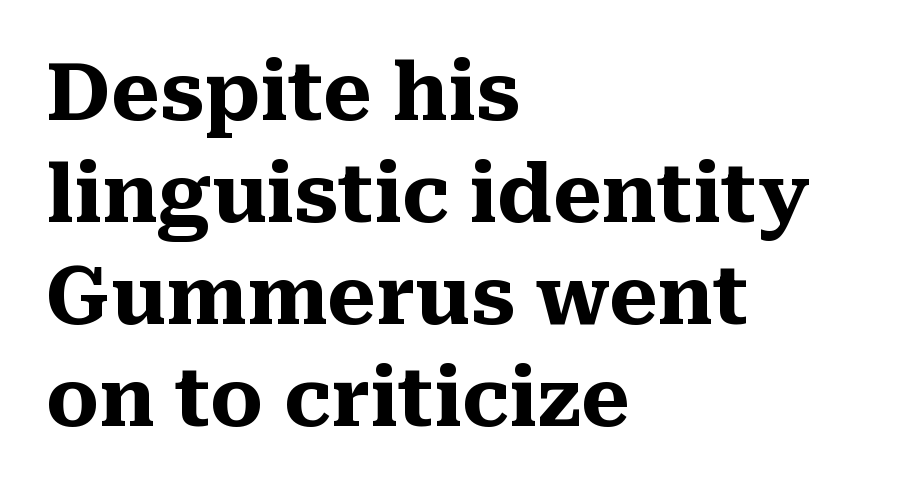
Q: Is the text bold? A: Yes.
Q: Is the text italic (slanted)? A: No, it is upright.
Q: Is the typeface a serif or a sans-serif typeface? A: Serif.
Q: Is the text underlined? A: No.
Q: How is the paragraph aligned? A: Left-aligned.
Q: Is the spacing between letters normal or unusually wide? A: Normal.
Q: Is the spacing between lines tight, normal or loose? A: Normal.
Q: Width (condensed, normal, or wide)? A: Normal.
Q: Stroke contrast? A: Medium.
Q: x-height? A: Medium.
Q: Monospaced? A: No.
